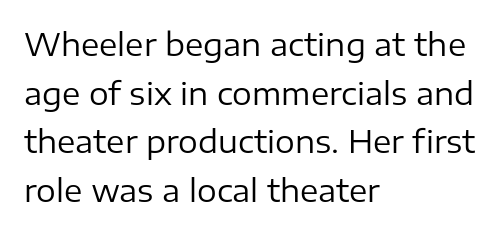
{"serif": "no", "italic": "no", "bold": "no", "weight": "regular", "width": "normal", "stroke_contrast": "low", "x_height": "medium", "monospaced": "no", "underline": "no", "align": "left", "line_spacing": "normal", "line_spacing_ratio": 1.57, "letter_spacing": "normal", "letter_spacing_em": 0.0, "glyph_px": 31}
